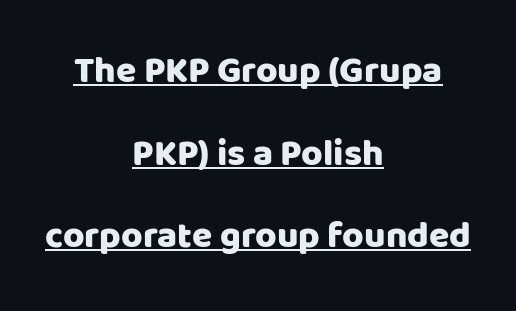
Q: Is the text italic (slanted)? A: No, it is upright.
Q: Is the typeface a serif or a sans-serif typeface? A: Sans-serif.
Q: Is the text underlined? A: Yes.
Q: How is the paragraph aligned? A: Centered.
Q: Is the spacing between letters normal or unusually wide? A: Normal.
Q: Is the spacing between lines tight, normal or loose? A: Loose.
Q: Width (condensed, normal, or wide)? A: Normal.
Q: Stroke contrast? A: Low.
Q: x-height? A: Large.
Q: Monospaced? A: No.
